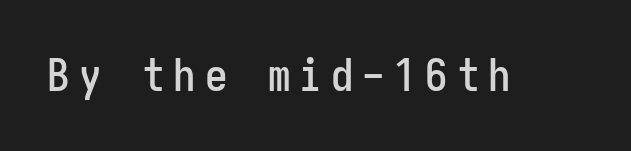
The image shows 45 px condensed sans-serif type, upright; set unusually wide letter spacing (+0.2 em), not underlined; low stroke contrast and a medium x-height.
